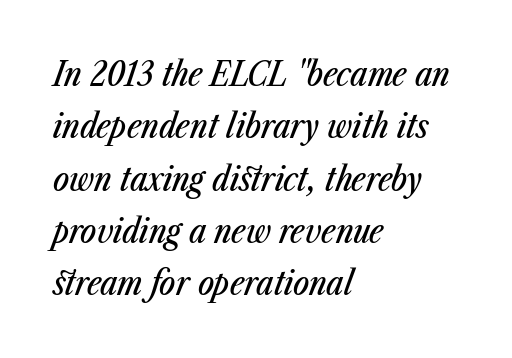
Q: Is the text italic (slanted)? A: Yes, it leans right by about 23 degrees.
Q: Is the text underlined? A: No.
Q: How is the paragraph aligned? A: Left-aligned.
Q: Is the spacing between letters normal or unusually wide? A: Normal.
Q: Is the spacing between lines tight, normal or loose? A: Normal.
Q: Width (condensed, normal, or wide)? A: Condensed.
Q: Stroke contrast? A: Low.
Q: x-height? A: Medium.
Q: Monospaced? A: No.
